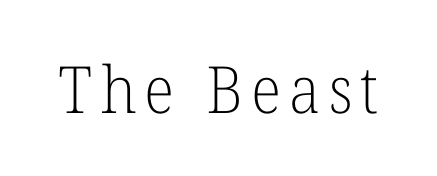
Q: Is the text bold? A: No.
Q: Is the text italic (slanted)? A: No, it is upright.
Q: Is the typeface a serif or a sans-serif typeface? A: Serif.
Q: Is the text underlined? A: No.
Q: Width (condensed, normal, or wide)? A: Normal.
Q: Stroke contrast? A: Low.
Q: x-height? A: Medium.
Q: Monospaced? A: No.
